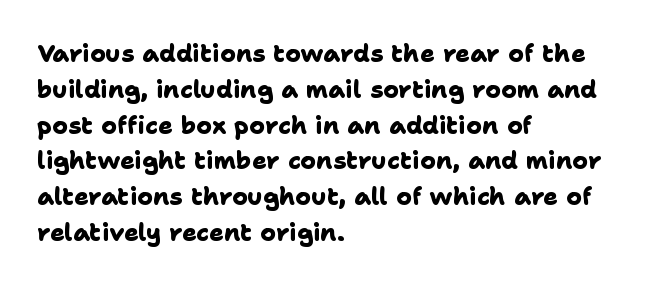
The image shows 24 px bold type; set left-aligned, normal line spacing (1.49x), normal letter spacing, not underlined.
